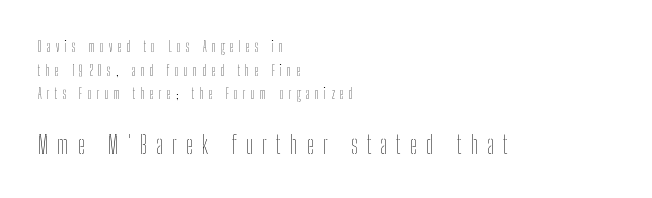
{"italic": "no", "bold": "no", "underline": "no", "align": "left", "line_spacing": "normal", "line_spacing_ratio": 1.68, "letter_spacing": "wide", "letter_spacing_em": 0.37, "larger_block": "second", "size_ratio": 1.79, "glyph_px": 25}
